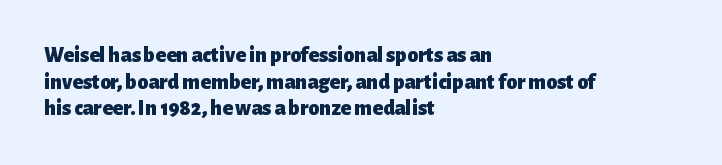
{"italic": "no", "bold": "yes", "underline": "no", "align": "left", "line_spacing_ratio": 1.21, "letter_spacing": "normal", "letter_spacing_em": 0.0, "glyph_px": 22}
